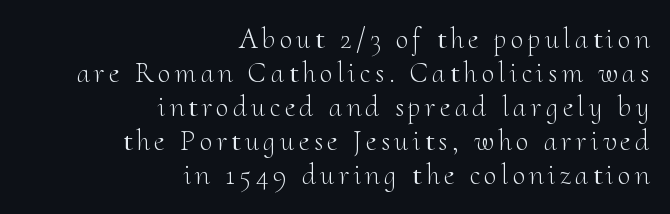
Weight: not bold — regular or lighter. Designer's note — italics off, roman on. The typesetter chose a ragged-left arrangement here. Underline: absent. You could not count columns in this text — the font is proportionally spaced.
